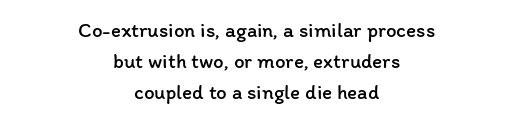
Is there much room between lines? A standard amount, neither cramped nor airy. This rendering features lettering with no underline. Caption: standard tracking, unaltered. Typeset on center — no edge is straight. Unbolded letterforms with no extra heft.
